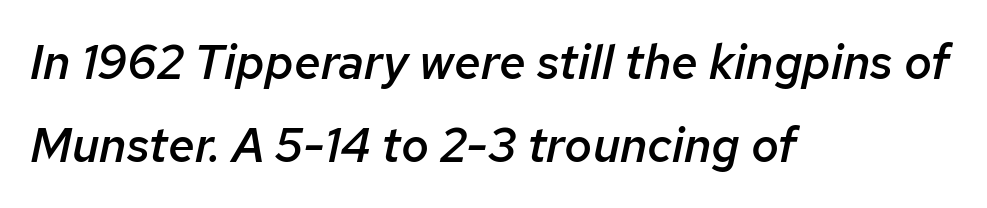
{"italic": "yes", "lean": "right", "slant_degrees": 12, "bold": "semi", "weight": "semibold", "width": "normal", "stroke_contrast": "low", "x_height": "medium", "monospaced": "no", "underline": "no", "align": "left", "line_spacing_ratio": 1.73, "letter_spacing": "normal", "letter_spacing_em": 0.0, "glyph_px": 48}
